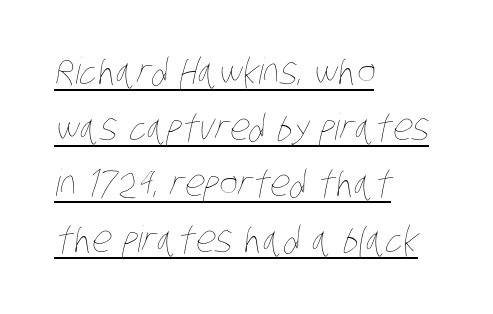
The image shows 36 px thin, condensed type; set left-aligned, normal line spacing (1.56x), normal letter spacing, underlined; low stroke contrast and a large x-height.
